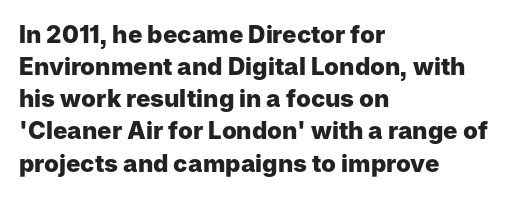
Heavy-handed strokes throughout: this text is bold. Ordinary non-slanted type is in use. The text block is weighted toward the left margin, trailing off unevenly rightward. Students, observe: this is what conventionally led text looks like. Students, note that the glyphs here touch the page at normal intervals. The words here are not underlined.
